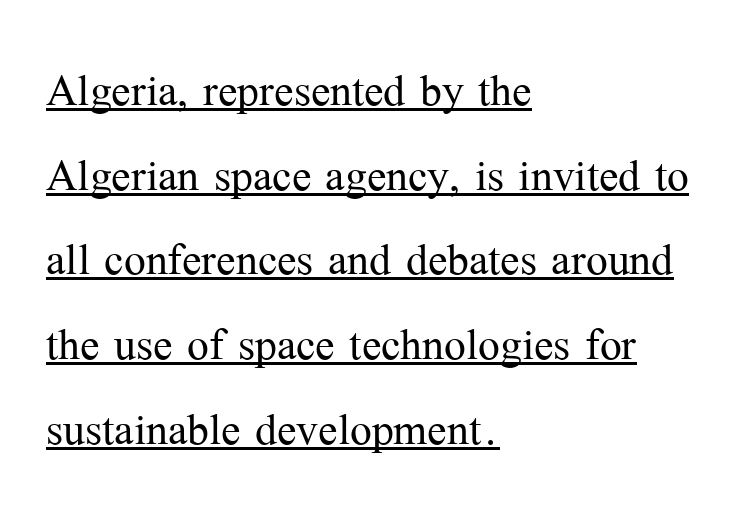
Q: Is the text bold? A: No.
Q: Is the text italic (slanted)? A: No, it is upright.
Q: Is the typeface a serif or a sans-serif typeface? A: Serif.
Q: Is the text underlined? A: Yes.
Q: How is the paragraph aligned? A: Left-aligned.
Q: Is the spacing between letters normal or unusually wide? A: Normal.
Q: Is the spacing between lines tight, normal or loose? A: Normal.
Q: Width (condensed, normal, or wide)? A: Normal.
Q: Stroke contrast? A: Medium.
Q: x-height? A: Medium.
Q: Monospaced? A: No.
